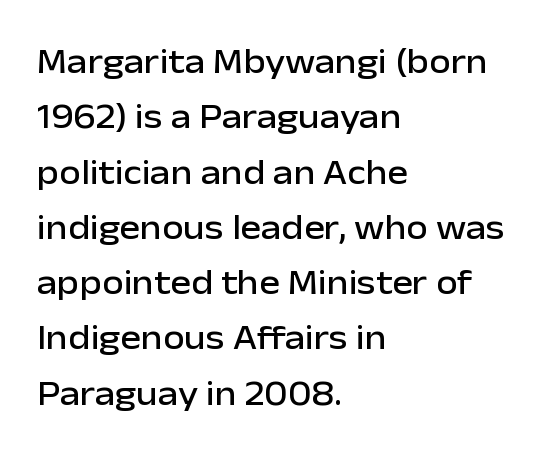
{"serif": "no", "italic": "no", "width": "normal", "stroke_contrast": "low", "x_height": "medium", "monospaced": "no", "underline": "no", "align": "left", "line_spacing": "normal", "line_spacing_ratio": 1.58, "letter_spacing": "normal", "letter_spacing_em": 0.0, "glyph_px": 35}
